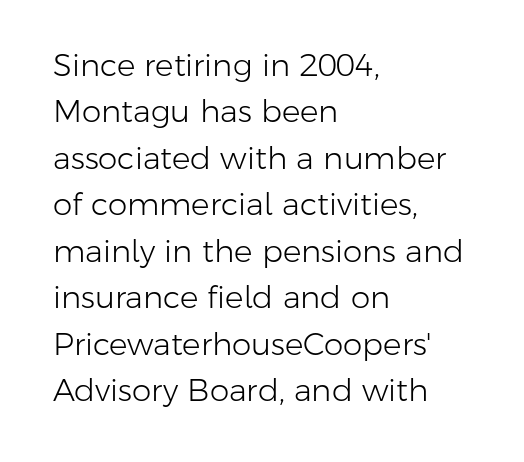
Q: Is the text bold? A: No.
Q: Is the text italic (slanted)? A: No, it is upright.
Q: Is the typeface a serif or a sans-serif typeface? A: Sans-serif.
Q: Is the text underlined? A: No.
Q: How is the paragraph aligned? A: Left-aligned.
Q: Is the spacing between letters normal or unusually wide? A: Normal.
Q: Is the spacing between lines tight, normal or loose? A: Normal.
Q: Width (condensed, normal, or wide)? A: Normal.
Q: Stroke contrast? A: Low.
Q: x-height? A: Medium.
Q: Monospaced? A: No.
